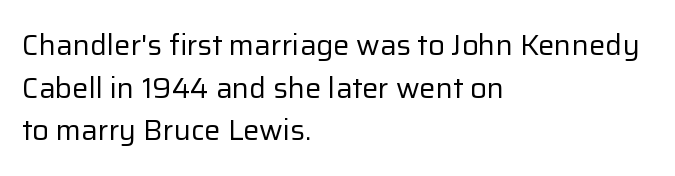
The image shows 29 px regular-weight sans-serif type, upright; set left-aligned, normal line spacing (1.47x), normal letter spacing, not underlined; low stroke contrast and a medium x-height.
